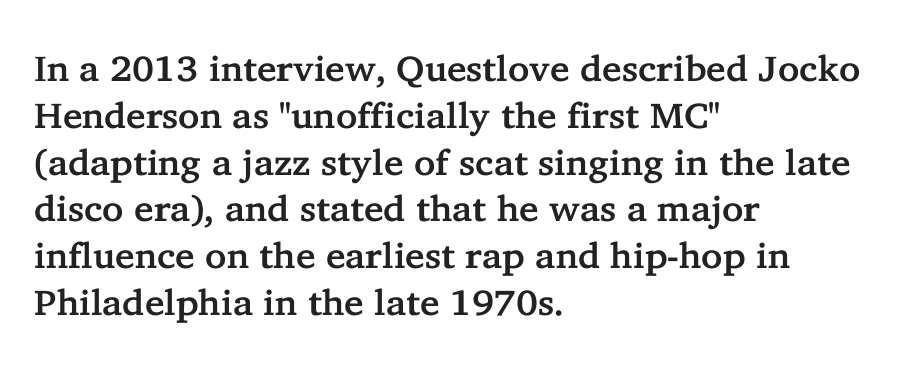
{"serif": "yes", "italic": "no", "width": "normal", "stroke_contrast": "low", "x_height": "medium", "monospaced": "no", "underline": "no", "align": "left", "line_spacing": "normal", "line_spacing_ratio": 1.3, "letter_spacing": "normal", "letter_spacing_em": 0.0, "glyph_px": 36}
